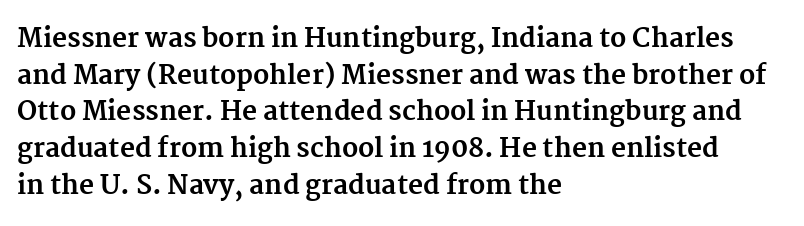
Caption: multi-line text, flush left, ragged right. Look at the tracking — it's just the regular setting, nothing added. Upright lettering throughout. The passage shown is emphatically bold. The passage shown is not underscored anywhere.
